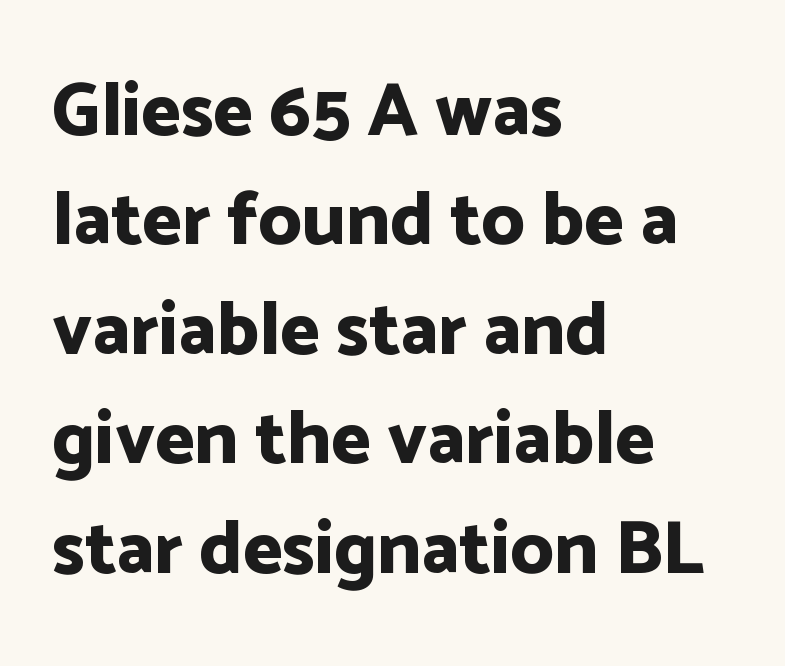
Q: Is the text bold? A: Yes.
Q: Is the text italic (slanted)? A: No, it is upright.
Q: Is the typeface a serif or a sans-serif typeface? A: Sans-serif.
Q: Is the text underlined? A: No.
Q: How is the paragraph aligned? A: Left-aligned.
Q: Is the spacing between letters normal or unusually wide? A: Normal.
Q: Is the spacing between lines tight, normal or loose? A: Normal.
Q: Width (condensed, normal, or wide)? A: Normal.
Q: Stroke contrast? A: Low.
Q: x-height? A: Medium.
Q: Monospaced? A: No.
